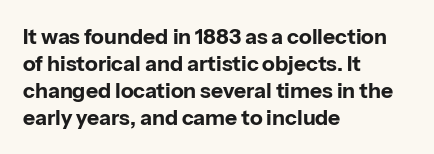
{"italic": "no", "bold": "yes", "underline": "no", "align": "left", "line_spacing": "normal", "line_spacing_ratio": 1.28, "letter_spacing": "normal", "letter_spacing_em": 0.0, "glyph_px": 21}
